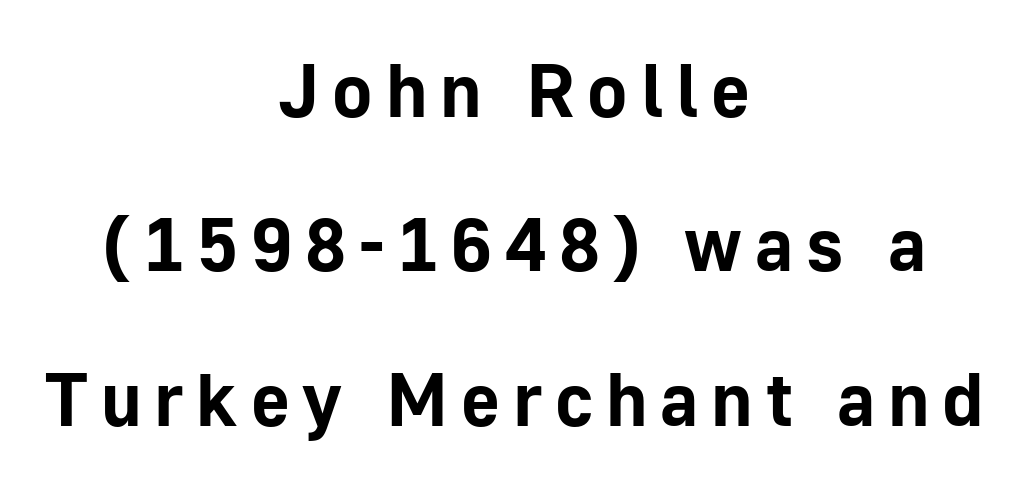
{"serif": "no", "italic": "no", "bold": "yes", "weight": "bold", "width": "normal", "stroke_contrast": "low", "x_height": "medium", "monospaced": "no", "underline": "no", "align": "center", "line_spacing": "loose", "line_spacing_ratio": 2.06, "glyph_px": 75}
